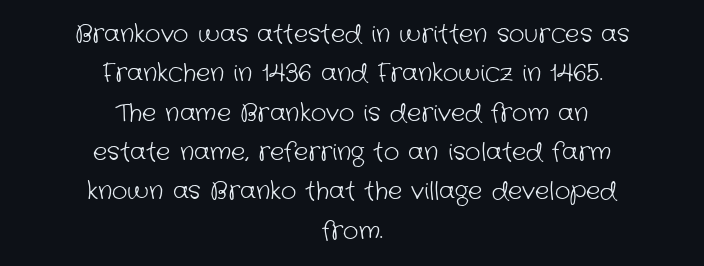
The image shows 24 px text type; set centered, normal line spacing (1.64x), normal letter spacing, not underlined.
